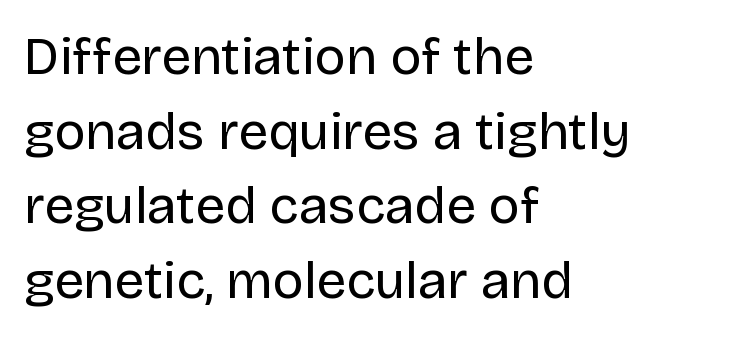
The image shows 53 px regular-weight sans-serif type, upright; set left-aligned, normal line spacing (1.41x), normal letter spacing, not underlined; low stroke contrast and a large x-height.
